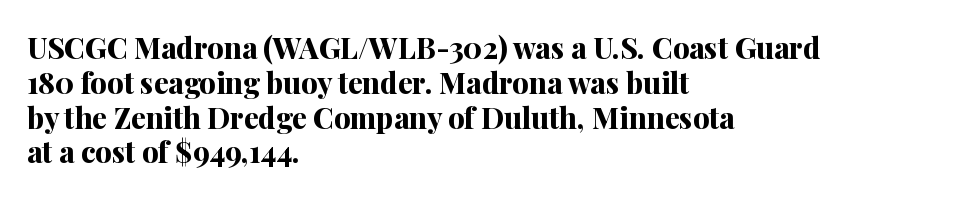
The image shows 29 px bold serif type, upright; set left-aligned, line spacing 1.2x, normal letter spacing, not underlined; medium stroke contrast and a medium x-height.
